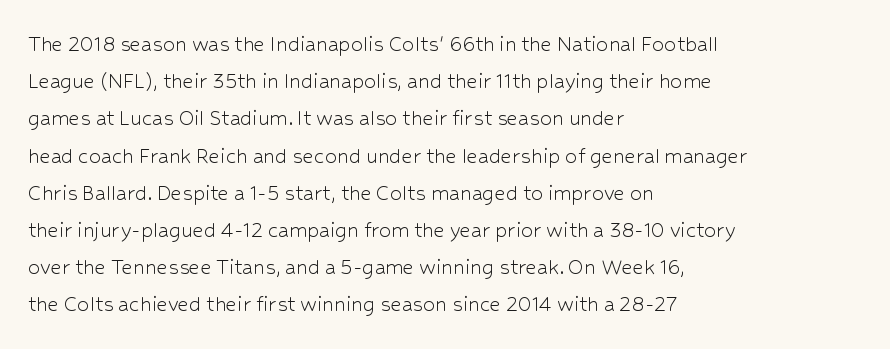
Ordinary non-slanted type is in use. This sample uses plain, unmodified letter spacing. Has an underline been added? It has not. The designer left line spacing at the default. The cut favours lightness, reaching ordinary text weight at its darkest. Layout note: lines flush left.
